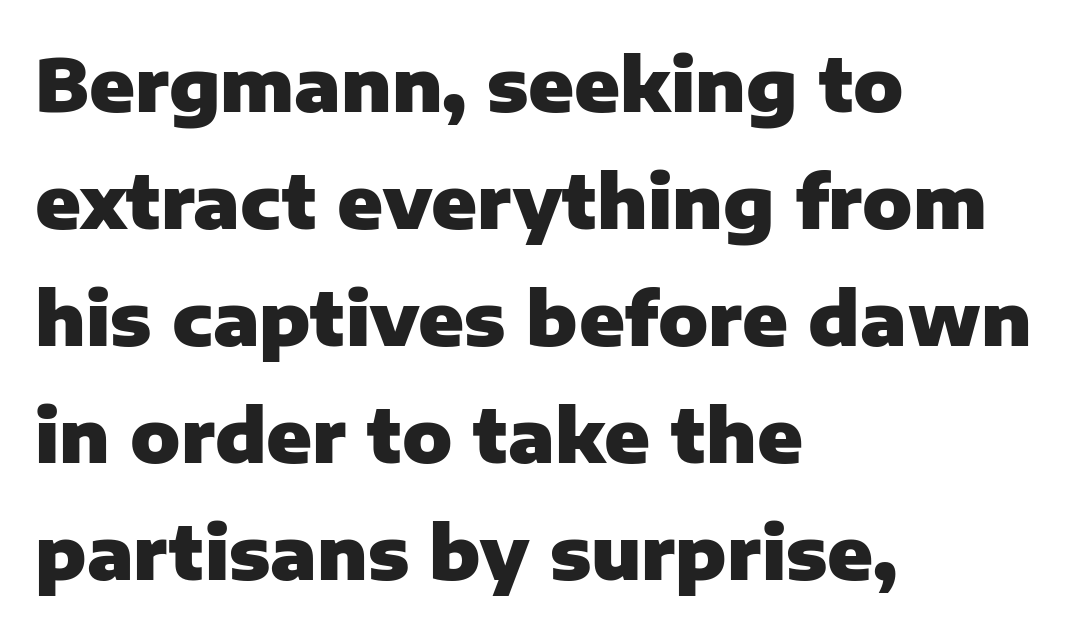
The image shows 74 px heavy sans-serif type, upright; set left-aligned, normal line spacing (1.58x), normal letter spacing, not underlined; low stroke contrast and a medium x-height.
